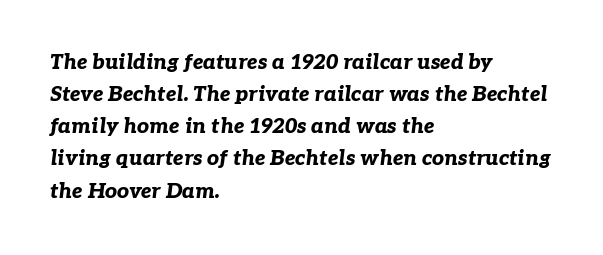
{"italic": "yes", "lean": "right", "slant_degrees": 7, "bold": "yes", "underline": "no", "align": "left", "line_spacing": "normal", "line_spacing_ratio": 1.53, "letter_spacing": "normal", "letter_spacing_em": 0.0, "glyph_px": 21}
